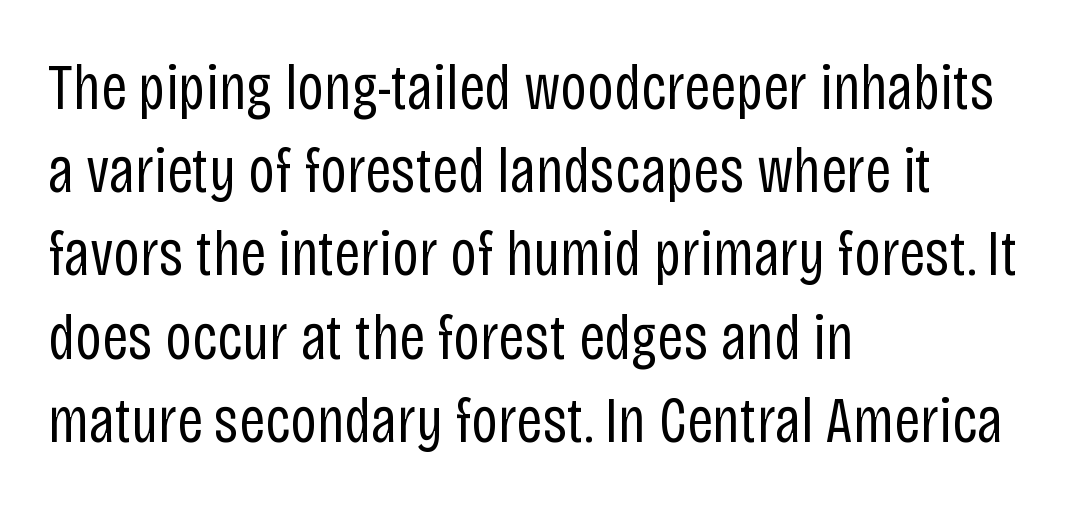
Q: Is the text bold? A: No.
Q: Is the text italic (slanted)? A: No, it is upright.
Q: Is the typeface a serif or a sans-serif typeface? A: Sans-serif.
Q: Is the text underlined? A: No.
Q: How is the paragraph aligned? A: Left-aligned.
Q: Is the spacing between letters normal or unusually wide? A: Normal.
Q: Is the spacing between lines tight, normal or loose? A: Normal.
Q: Width (condensed, normal, or wide)? A: Condensed.
Q: Stroke contrast? A: Low.
Q: x-height? A: Large.
Q: Monospaced? A: No.
